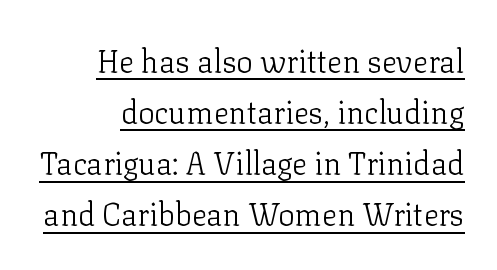
The image shows 31 px light serif type, upright; set right-aligned, normal line spacing (1.65x), normal letter spacing, underlined; low stroke contrast and a medium x-height.
